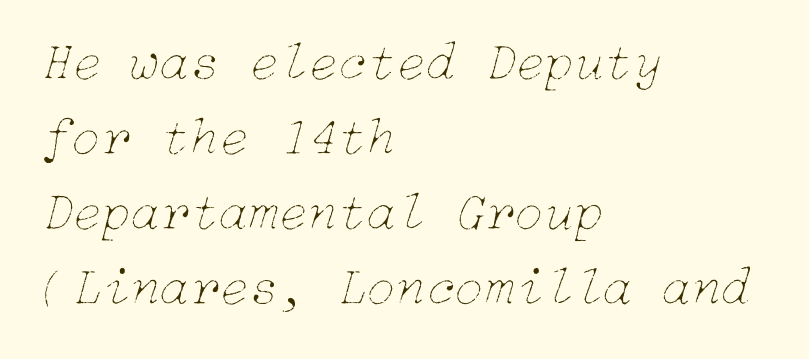
{"italic": "yes", "lean": "right", "slant_degrees": 15, "bold": "no", "weight": "thin", "width": "normal", "stroke_contrast": "low", "x_height": "medium", "underline": "no", "align": "left", "line_spacing": "normal", "line_spacing_ratio": 1.39, "letter_spacing": "normal", "letter_spacing_em": 0.0, "glyph_px": 54}
